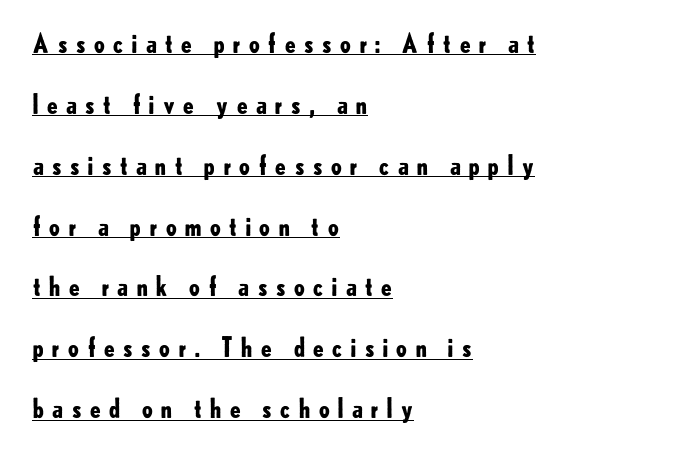
The image shows 26 px bold type, upright; set left-aligned, loose line spacing (2.34x), unusually wide letter spacing (+0.26 em), underlined.
